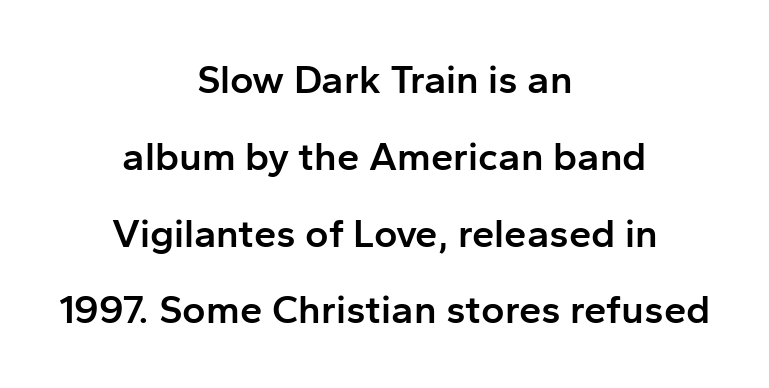
The image shows 40 px semibold sans-serif type, upright; set centered, loose line spacing (1.92x), normal letter spacing, not underlined; low stroke contrast and a medium x-height.
